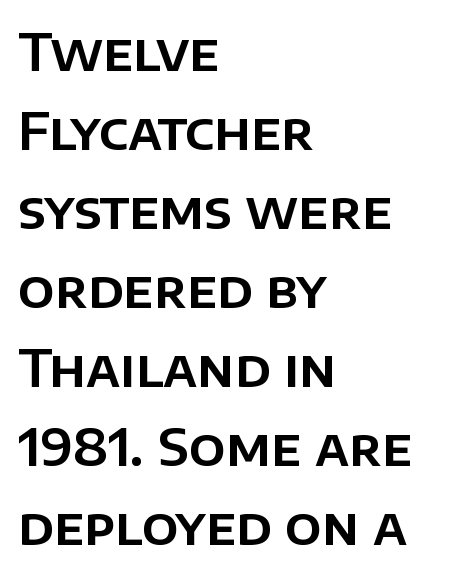
The image shows 51 px sans-serif type, upright; set left-aligned, normal line spacing (1.55x), normal letter spacing, not underlined; low stroke contrast and a large x-height.
